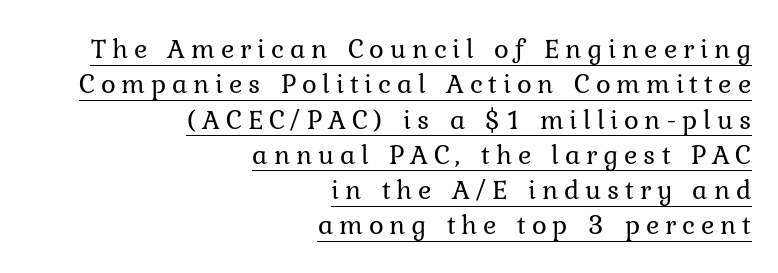
{"serif": "yes", "italic": "no", "bold": "no", "weight": "regular", "width": "normal", "stroke_contrast": "low", "x_height": "medium", "monospaced": "no", "underline": "yes", "align": "right", "line_spacing": "normal", "line_spacing_ratio": 1.26, "letter_spacing": "wide", "letter_spacing_em": 0.21, "glyph_px": 28}
